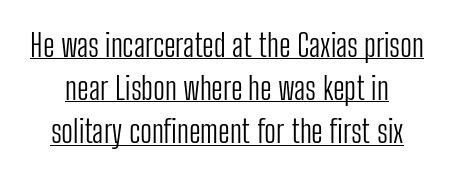
Q: Is the text bold? A: No.
Q: Is the text italic (slanted)? A: No, it is upright.
Q: Is the typeface a serif or a sans-serif typeface? A: Sans-serif.
Q: Is the text underlined? A: Yes.
Q: Is the spacing between letters normal or unusually wide? A: Normal.
Q: Is the spacing between lines tight, normal or loose? A: Normal.
Q: Width (condensed, normal, or wide)? A: Condensed.
Q: Stroke contrast? A: Low.
Q: x-height? A: Medium.
Q: Monospaced? A: No.
